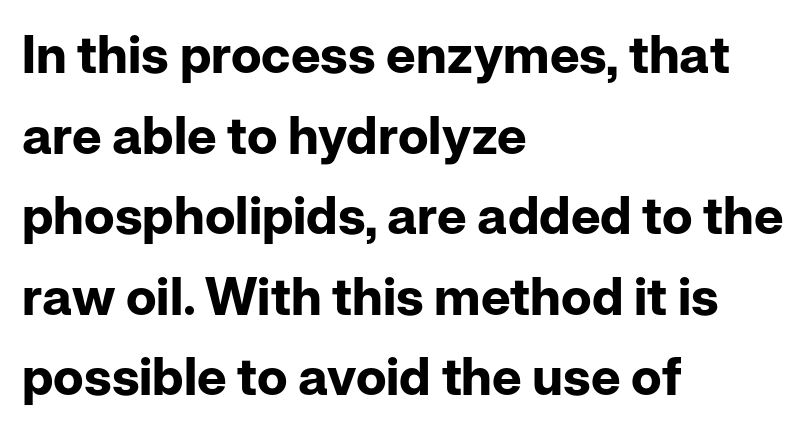
Q: Is the text bold? A: Yes.
Q: Is the text italic (slanted)? A: No, it is upright.
Q: Is the typeface a serif or a sans-serif typeface? A: Sans-serif.
Q: Is the text underlined? A: No.
Q: How is the paragraph aligned? A: Left-aligned.
Q: Is the spacing between letters normal or unusually wide? A: Normal.
Q: Is the spacing between lines tight, normal or loose? A: Normal.
Q: Width (condensed, normal, or wide)? A: Normal.
Q: Stroke contrast? A: Low.
Q: x-height? A: Medium.
Q: Monospaced? A: No.
